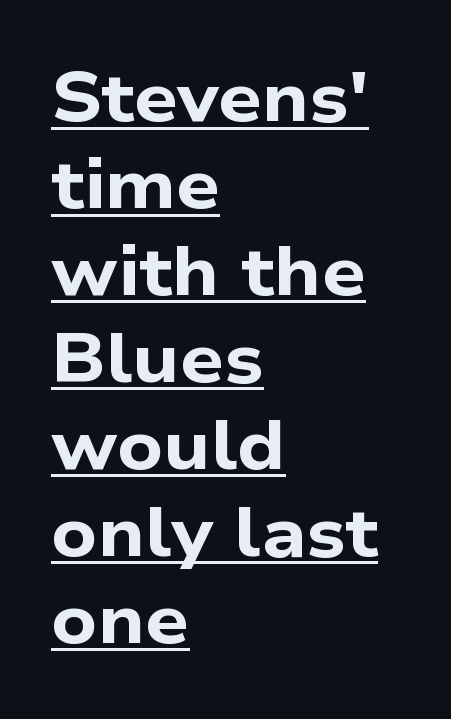
Q: Is the text bold? A: Yes.
Q: Is the typeface a serif or a sans-serif typeface? A: Sans-serif.
Q: Is the text underlined? A: Yes.
Q: How is the paragraph aligned? A: Left-aligned.
Q: Is the spacing between letters normal or unusually wide? A: Normal.
Q: Is the spacing between lines tight, normal or loose? A: Normal.
Q: Width (condensed, normal, or wide)? A: Wide.
Q: Stroke contrast? A: Low.
Q: x-height? A: Medium.
Q: Monospaced? A: No.
